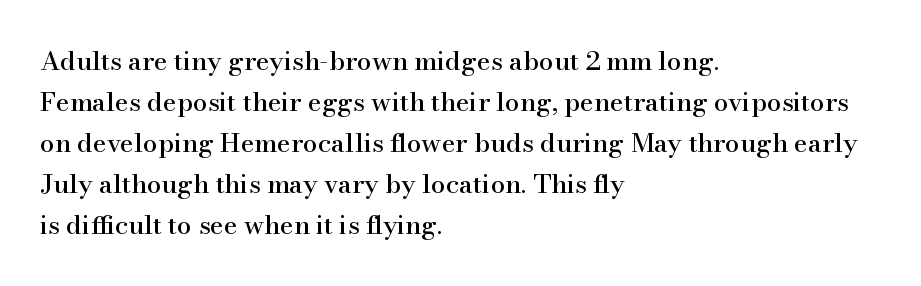
Q: Is the text italic (slanted)? A: No, it is upright.
Q: Is the text underlined? A: No.
Q: How is the paragraph aligned? A: Left-aligned.
Q: Is the spacing between letters normal or unusually wide? A: Normal.
Q: Is the spacing between lines tight, normal or loose? A: Normal.
